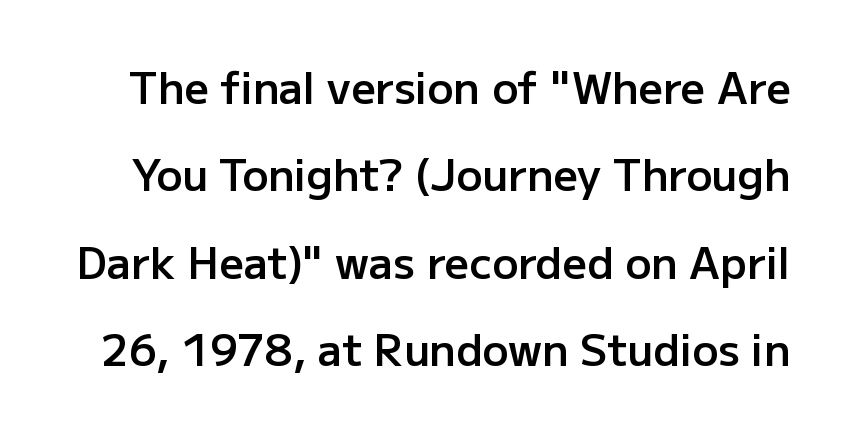
Quick note: not italic, upright. Character widths vary here, with narrow letters taking less room than wide ones. The string is rendered with underlining switched off. The face used here is rendered with its standard letterfit.
